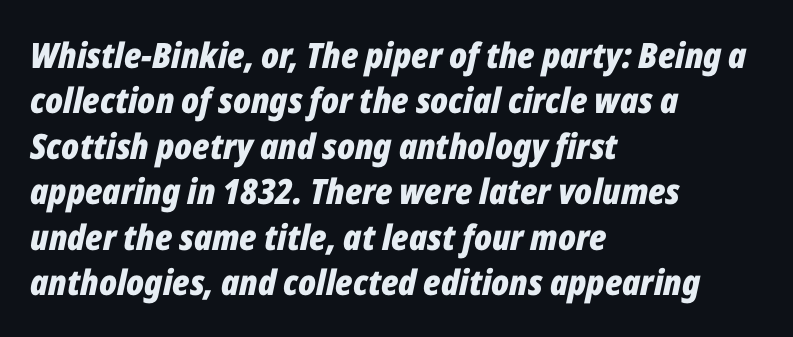
{"italic": "yes", "lean": "right", "slant_degrees": 12, "bold": "yes", "weight": "bold", "width": "condensed", "stroke_contrast": "low", "x_height": "medium", "monospaced": "no", "underline": "no", "align": "left", "line_spacing": "normal", "line_spacing_ratio": 1.3, "letter_spacing": "normal", "letter_spacing_em": 0.0, "glyph_px": 35}
